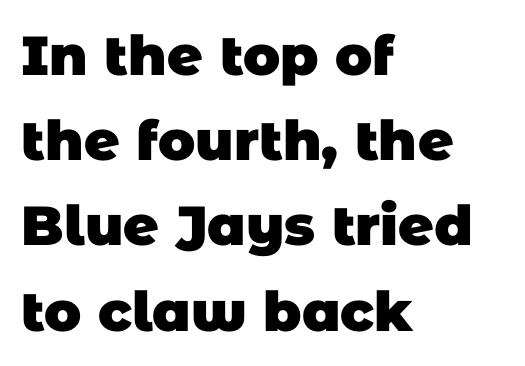
Q: Is the text bold? A: Yes.
Q: Is the typeface a serif or a sans-serif typeface? A: Sans-serif.
Q: Is the text underlined? A: No.
Q: How is the paragraph aligned? A: Left-aligned.
Q: Is the spacing between letters normal or unusually wide? A: Normal.
Q: Is the spacing between lines tight, normal or loose? A: Normal.
Q: Width (condensed, normal, or wide)? A: Normal.
Q: Stroke contrast? A: Low.
Q: x-height? A: Large.
Q: Monospaced? A: No.
